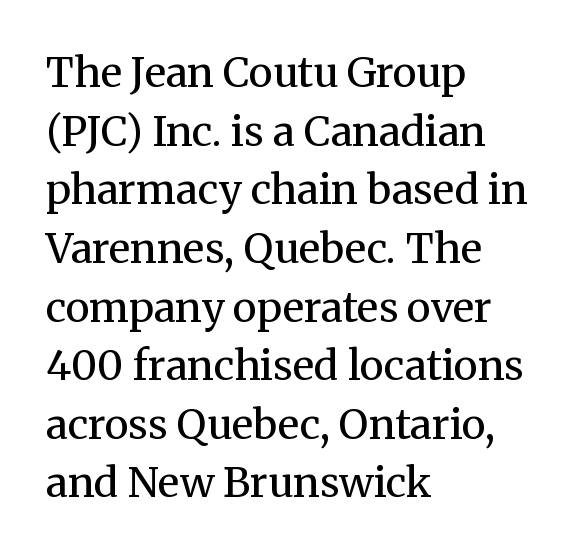
The image shows 41 px regular-weight serif type, upright; set left-aligned, normal line spacing (1.43x), normal letter spacing, not underlined; medium stroke contrast and a medium x-height.
